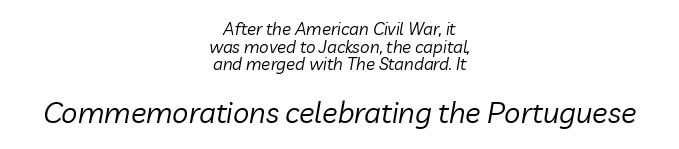
Q: Is the text bold? A: No.
Q: Is the text italic (slanted)? A: Yes, it leans right by about 10 degrees.
Q: Is the text underlined? A: No.
Q: How is the paragraph aligned? A: Centered.
Q: Is the spacing between letters normal or unusually wide? A: Normal.
Q: Is the spacing between lines tight, normal or loose? A: Tight.
Q: Which block of text is set in a larger size, the first (top) or the second (bottom)? A: The second (bottom) one.
Q: Width (condensed, normal, or wide)? A: Normal.
Q: Stroke contrast? A: Low.
Q: x-height? A: Medium.
Q: Monospaced? A: No.
